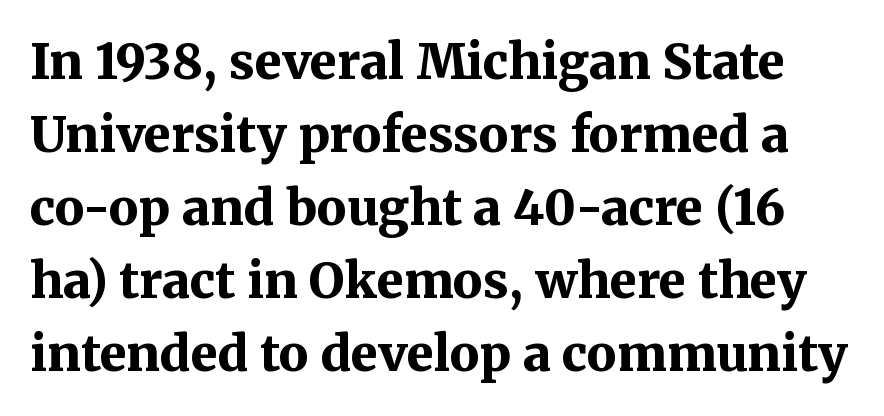
The image shows 49 px bold serif type, upright; set normal line spacing (1.49x), normal letter spacing, not underlined; medium stroke contrast and a medium x-height.
